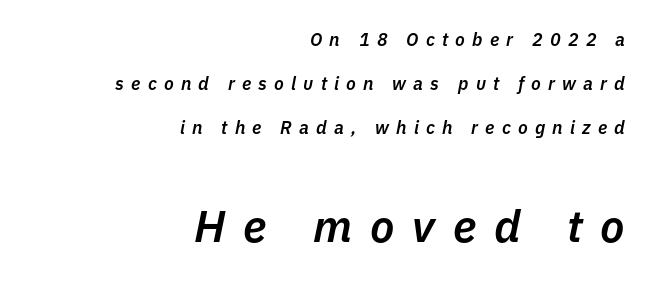
{"italic": "yes", "lean": "right", "slant_degrees": 11, "bold": "semi", "weight": "semibold", "width": "normal", "stroke_contrast": "low", "x_height": "medium", "monospaced": "no", "underline": "no", "align": "right", "line_spacing": "loose", "line_spacing_ratio": 2.44, "letter_spacing": "wide", "letter_spacing_em": 0.4, "larger_block": "second", "size_ratio": 2.5, "glyph_px": 45}
